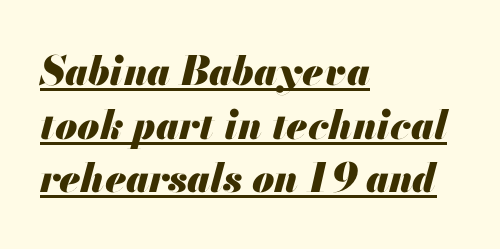
The image shows 40 px heavy type, italic (leaning right); set left-aligned, normal line spacing (1.34x), normal letter spacing, underlined; medium stroke contrast and a small x-height.
